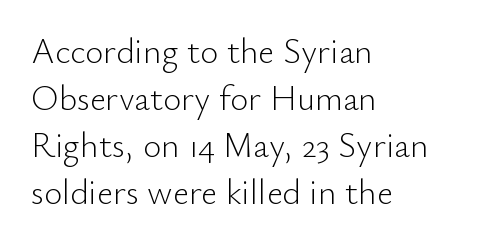
{"serif": "no", "italic": "no", "bold": "no", "weight": "light", "width": "normal", "stroke_contrast": "low", "x_height": "small", "monospaced": "no", "underline": "no", "align": "left", "line_spacing": "normal", "line_spacing_ratio": 1.34, "letter_spacing": "normal", "letter_spacing_em": 0.0, "glyph_px": 35}
